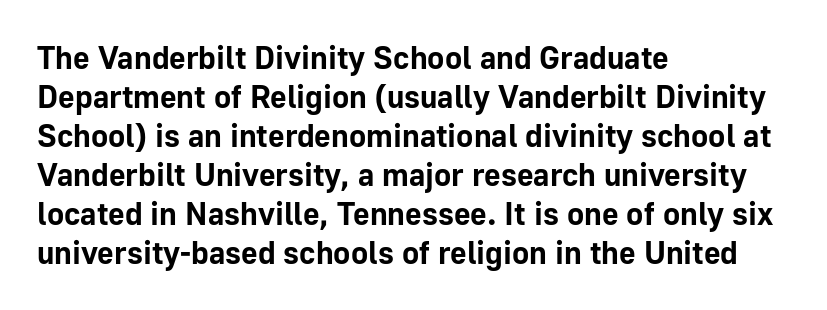
{"serif": "no", "italic": "no", "bold": "yes", "weight": "bold", "width": "normal", "stroke_contrast": "low", "x_height": "medium", "monospaced": "no", "underline": "no", "align": "left", "line_spacing_ratio": 1.22, "letter_spacing": "normal", "letter_spacing_em": 0.0, "glyph_px": 32}
